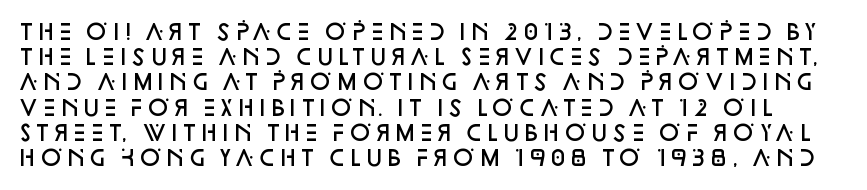
The image shows 21 px text type, upright; set line spacing 1.2x, normal letter spacing, not underlined.
